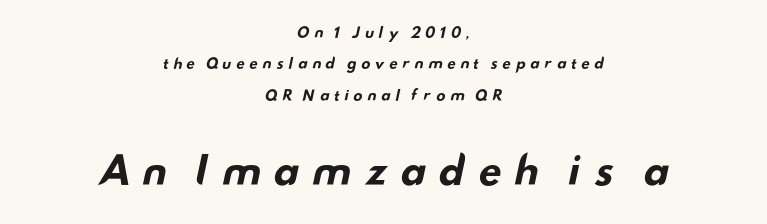
Check the space under the baseline: it is left empty. Words appear elongated and porous because spacing is wide. A typesetter would call this proportional, since set widths differ per character. The text block is weighted toward neither margin, spreading evenly from the middle. Larger block? The one below; the one above is distinctly smaller.
